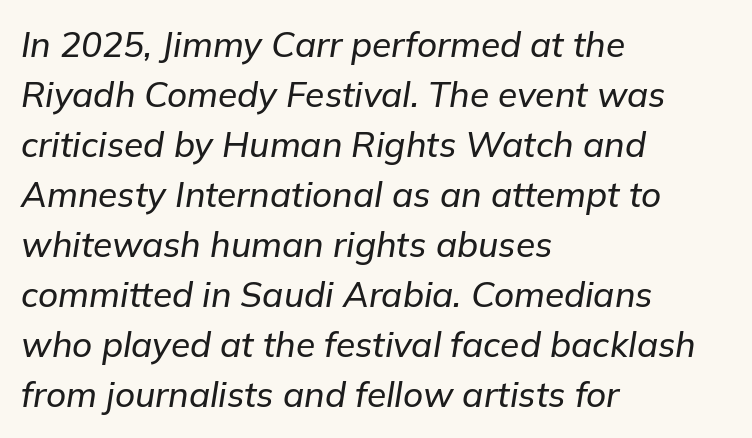
Students, observe: this is what conventionally led text looks like. Words appear dense and cohesive because spacing is normal. This sample has the flowing, uneven cadence of proportional lettering. Yep, that's italic — everything's leaning.
